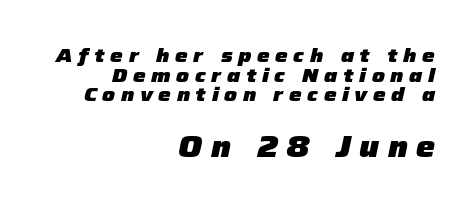
Q: Is the text bold? A: Yes.
Q: Is the text italic (slanted)? A: Yes, it leans right by about 12 degrees.
Q: Is the text underlined? A: No.
Q: How is the paragraph aligned? A: Right-aligned.
Q: Is the spacing between letters normal or unusually wide? A: Unusually wide.
Q: Is the spacing between lines tight, normal or loose? A: Tight.
Q: Which block of text is set in a larger size, the first (top) or the second (bottom)? A: The second (bottom) one.
Q: Width (condensed, normal, or wide)? A: Normal.
Q: Stroke contrast? A: Low.
Q: x-height? A: Medium.
Q: Monospaced? A: No.
